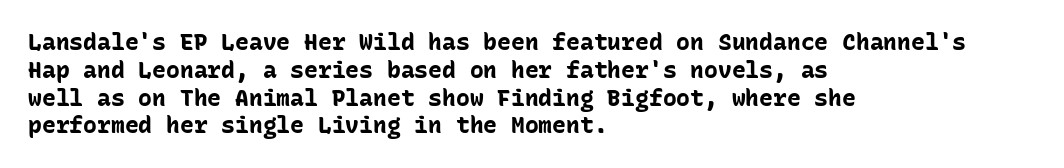
The image shows 23 px bold type, upright; set left-aligned, line spacing 1.21x, normal letter spacing, not underlined.
